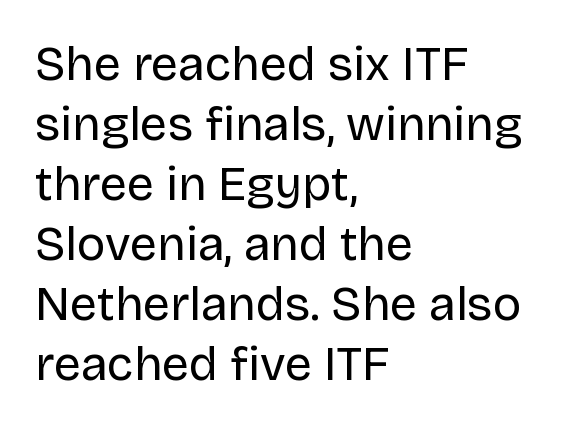
{"serif": "no", "italic": "no", "bold": "no", "weight": "regular", "width": "normal", "stroke_contrast": "low", "x_height": "large", "monospaced": "no", "underline": "no", "align": "left", "line_spacing": "normal", "line_spacing_ratio": 1.25, "letter_spacing": "normal", "letter_spacing_em": 0.0, "glyph_px": 48}
